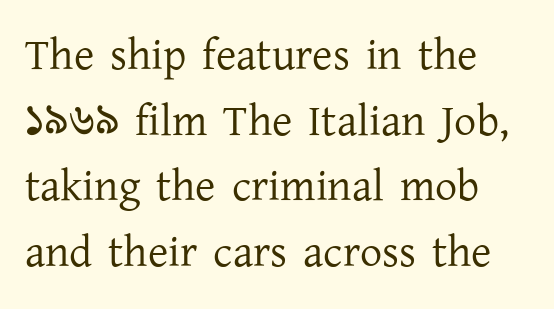
The image shows 44 px regular-weight serif type, upright; set left-aligned, normal line spacing (1.49x), normal letter spacing, not underlined; low stroke contrast and a medium x-height.
